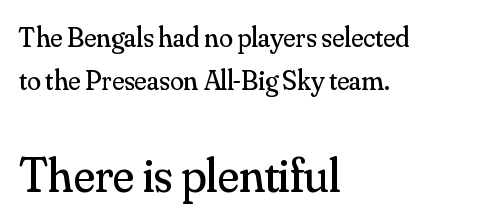
The image shows 49 px regular-weight serif type, upright; set left-aligned, normal line spacing (1.53x), normal letter spacing, not underlined; the second (bottom) block is 1.75x larger; medium stroke contrast and a small x-height.
